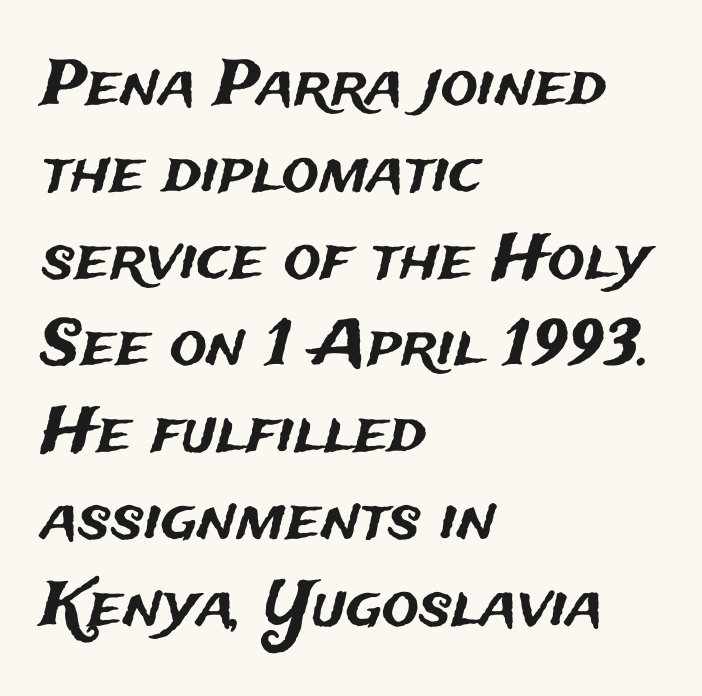
The image shows 62 px sans-serif type; set left-aligned, normal line spacing (1.4x), normal letter spacing, not underlined; medium stroke contrast and a medium x-height.
